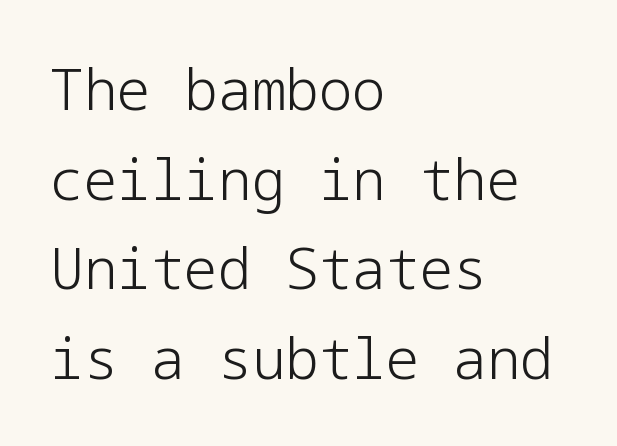
The image shows 56 px light sans-serif type, upright; set left-aligned, normal line spacing (1.6x), normal letter spacing, not underlined; low stroke contrast and a medium x-height.
